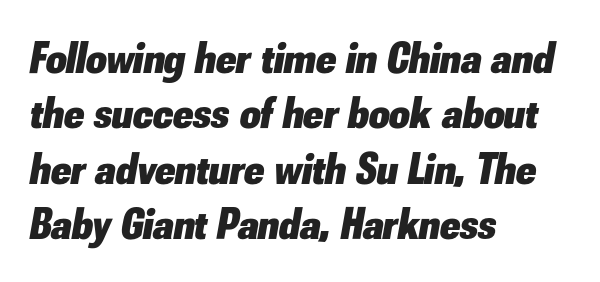
{"italic": "yes", "lean": "right", "slant_degrees": 10, "bold": "yes", "weight": "heavy", "width": "normal", "stroke_contrast": "low", "x_height": "small", "monospaced": "no", "underline": "no", "align": "left", "line_spacing_ratio": 1.23, "letter_spacing": "normal", "letter_spacing_em": 0.0, "glyph_px": 45}
